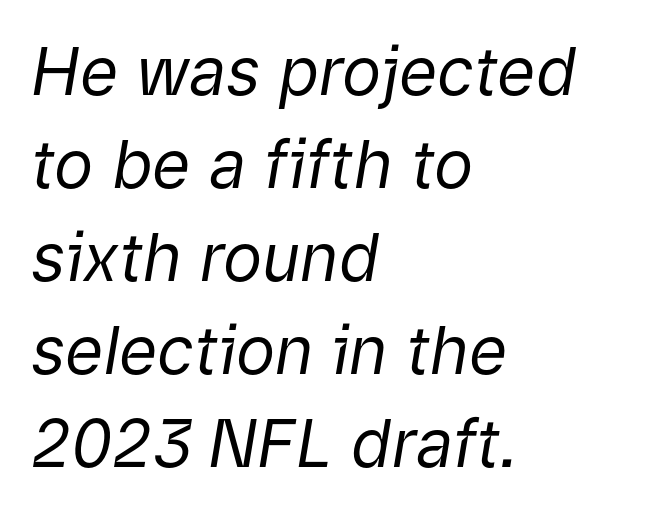
The image shows 66 px regular-weight type, italic (leaning right); set left-aligned, normal line spacing (1.41x), normal letter spacing, not underlined; low stroke contrast and a medium x-height.
